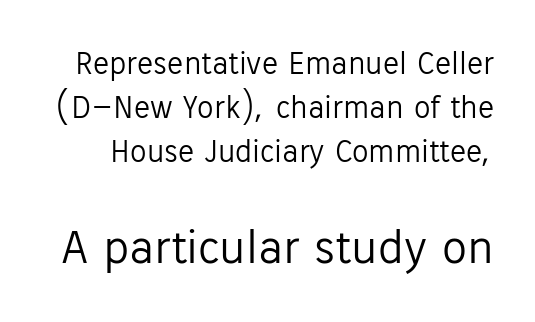
The image shows 50 px light sans-serif type, upright; set normal line spacing (1.34x), normal letter spacing, not underlined; the second (bottom) block is 1.52x larger; low stroke contrast and a medium x-height.
